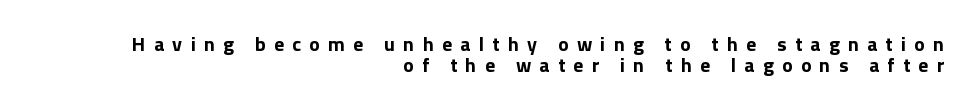
The image shows 20 px bold type, upright; set right-aligned, tight line spacing (1.06x), unusually wide letter spacing (+0.41 em), not underlined.
